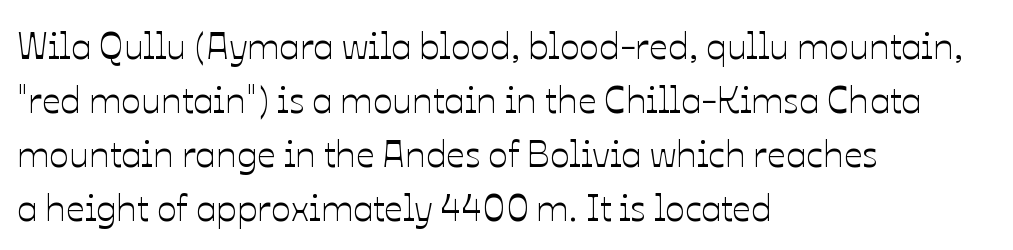
Q: Is the text italic (slanted)? A: No, it is upright.
Q: Is the text underlined? A: No.
Q: How is the paragraph aligned? A: Left-aligned.
Q: Is the spacing between letters normal or unusually wide? A: Normal.
Q: Is the spacing between lines tight, normal or loose? A: Normal.
Q: Width (condensed, normal, or wide)? A: Normal.
Q: Stroke contrast? A: Low.
Q: x-height? A: Medium.
Q: Monospaced? A: No.
